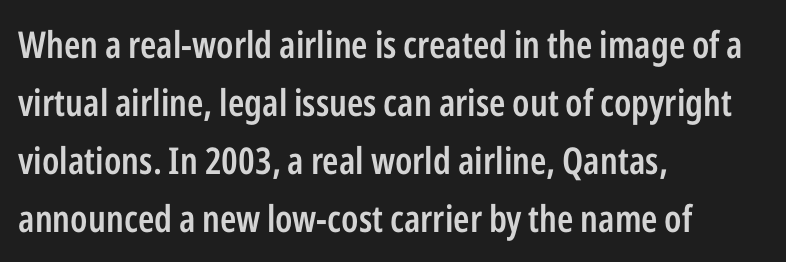
{"serif": "no", "italic": "no", "bold": "semi", "weight": "semibold", "width": "condensed", "stroke_contrast": "low", "x_height": "medium", "monospaced": "no", "underline": "no", "align": "left", "line_spacing": "normal", "line_spacing_ratio": 1.57, "letter_spacing": "normal", "letter_spacing_em": 0.0, "glyph_px": 37}
